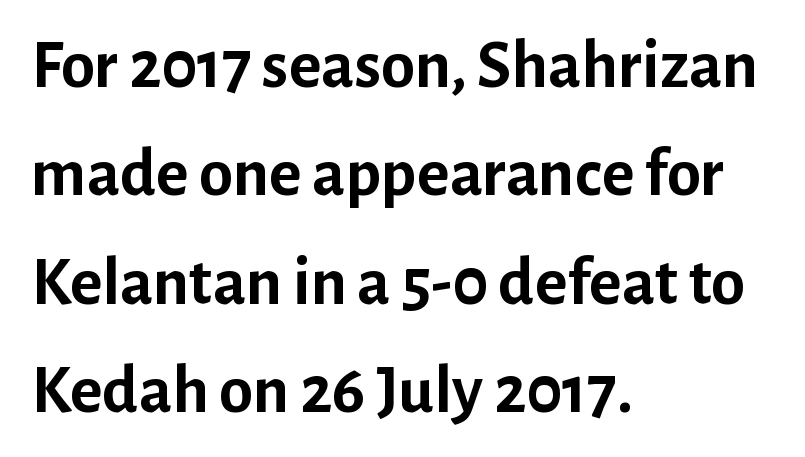
The image shows 69 px semibold sans-serif type, upright; set left-aligned, normal line spacing (1.57x), normal letter spacing, not underlined; low stroke contrast and a medium x-height.
